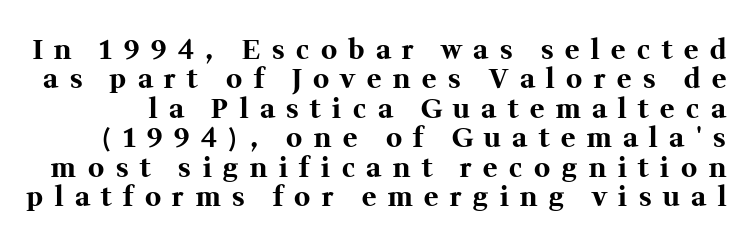
Substantial extra tracking has been applied to these lines. A roman cut, with each character standing at attention. The face used here has the dense, thick strokes of a bold. Descenders are the only things crossing below the line. The rendering uses a small line-height, squeezing the rows.
